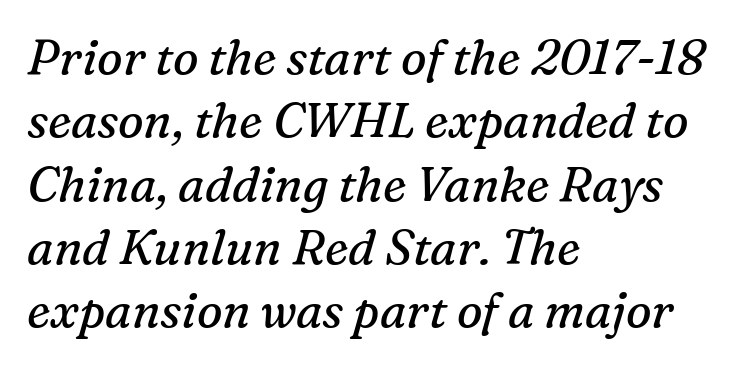
{"serif": "yes", "italic": "yes", "lean": "right", "slant_degrees": 16, "bold": "no", "weight": "regular", "width": "normal", "stroke_contrast": "medium", "x_height": "medium", "monospaced": "no", "underline": "no", "align": "left", "line_spacing": "normal", "line_spacing_ratio": 1.32, "letter_spacing": "normal", "letter_spacing_em": 0.0, "glyph_px": 48}
